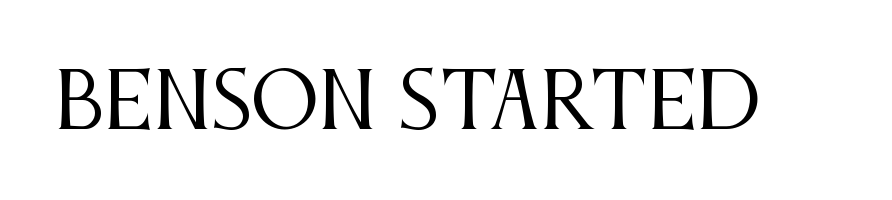
The face looks like a standard text weight, possibly lighter. Honestly, the letter spacing is just normal — you wouldn't notice it. Ordinary non-slanted type is in use. Descenders hang freely into open space.
